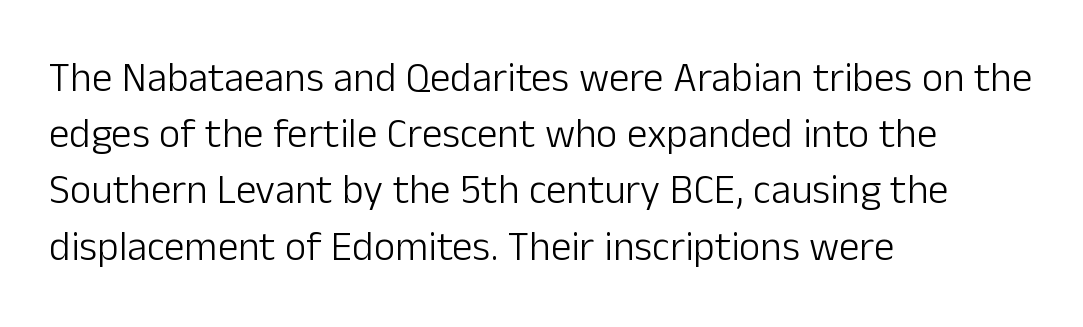
The gap between lines stays unmarked. Baseline-to-baseline distance is the conventional proportion of letter height. Typeset ragged right — the left edge is the straight one. No italicization has been applied; the sample stays upright. No extra ink here — the face is not bold.
